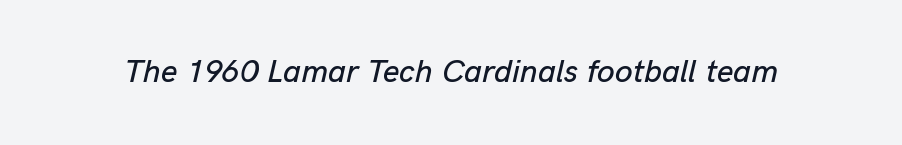
{"italic": "yes", "lean": "right", "slant_degrees": 13, "width": "normal", "stroke_contrast": "low", "x_height": "medium", "monospaced": "no", "underline": "no", "letter_spacing": "normal", "letter_spacing_em": 0.0, "glyph_px": 32}
